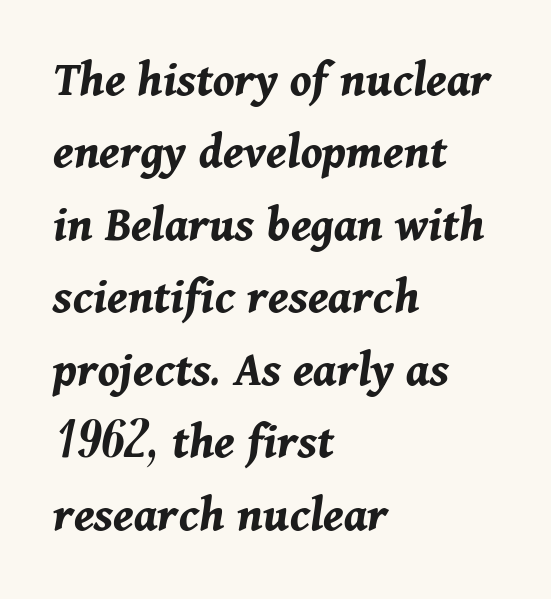
{"italic": "yes", "lean": "right", "slant_degrees": 11, "bold": "yes", "weight": "bold", "width": "normal", "stroke_contrast": "medium", "x_height": "medium", "monospaced": "no", "underline": "no", "align": "left", "line_spacing": "normal", "line_spacing_ratio": 1.42, "letter_spacing": "normal", "letter_spacing_em": 0.0, "glyph_px": 51}
